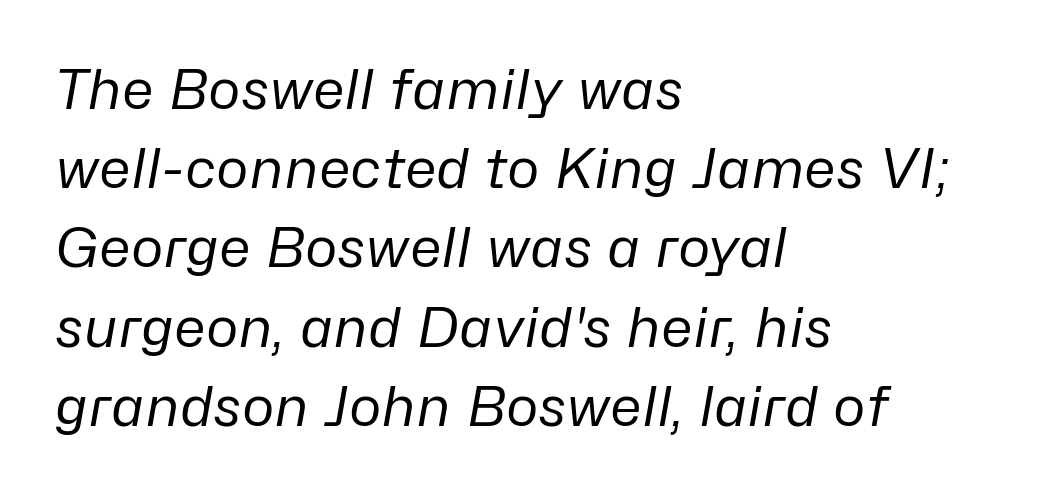
Q: Is the text bold? A: No.
Q: Is the text italic (slanted)? A: Yes, it leans right by about 10 degrees.
Q: Is the text underlined? A: No.
Q: How is the paragraph aligned? A: Left-aligned.
Q: Is the spacing between letters normal or unusually wide? A: Normal.
Q: Is the spacing between lines tight, normal or loose? A: Normal.
Q: Width (condensed, normal, or wide)? A: Normal.
Q: Stroke contrast? A: Low.
Q: x-height? A: Medium.
Q: Monospaced? A: No.
